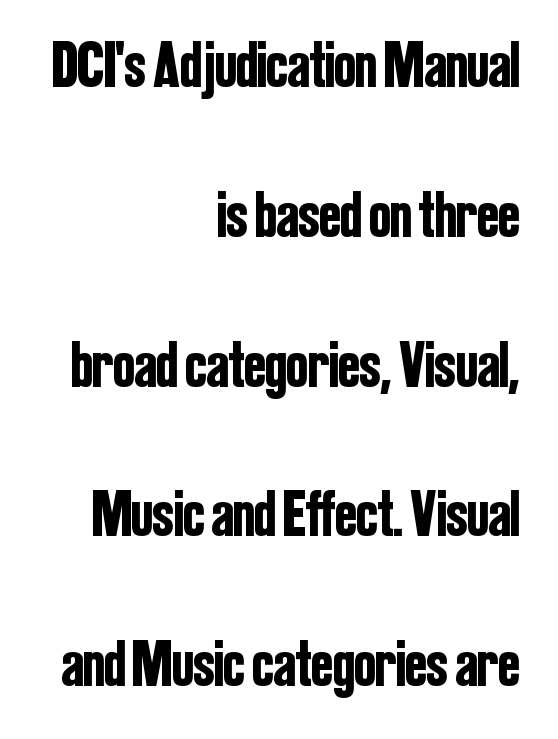
Varying glyph widths throughout — classic text-font behaviour. The ragged edge is on the left, which tells us the setting is flush right. The block of text is sparse from top to bottom, with ample space between rows. A typesetter would mark this as roman, not italic.
